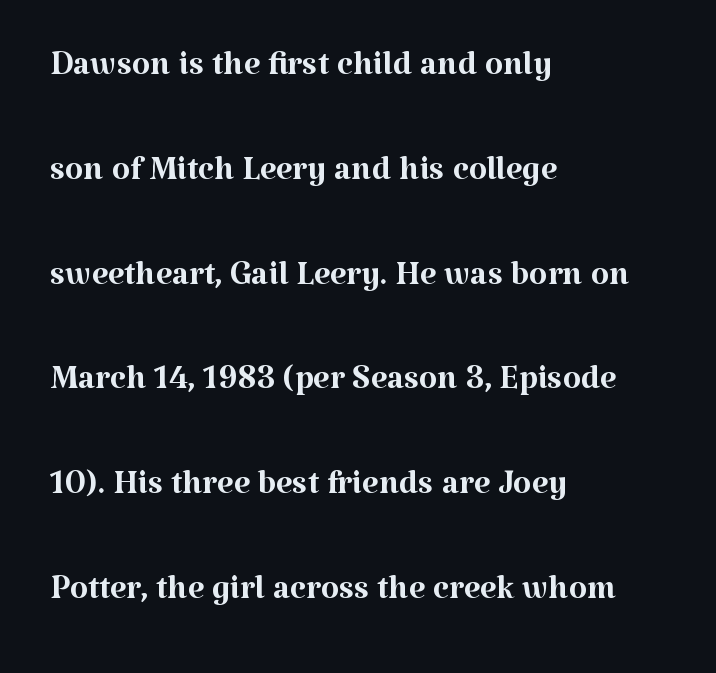
Is there any slant? The stems are plumb. The glyphs are unaccompanied by any horizontal stroke below them. The passage shown is typed in a proportional face where columns would drift. This rendering leaves character spacing at its baseline value.
